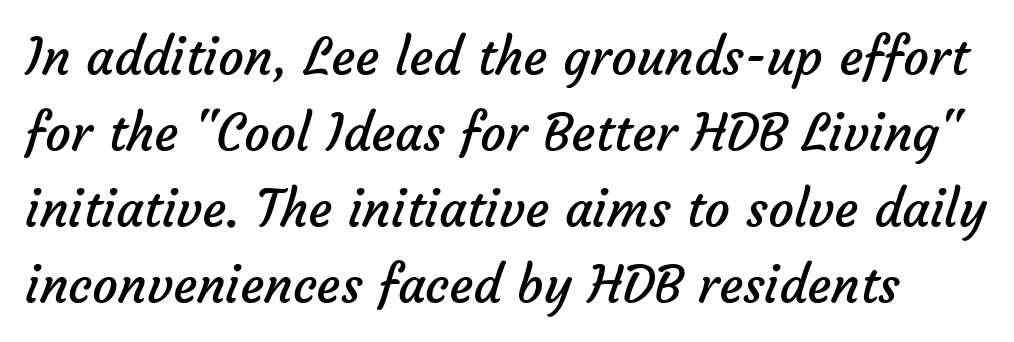
The letters advance in unequal steps, a hallmark of proportional type. Classification — sans serif. Honestly, the row spacing looks completely unremarkable. Is the letter spacing exaggerated? No — it looks like the ordinary default. Just letters on the line, the space beneath them empty.
